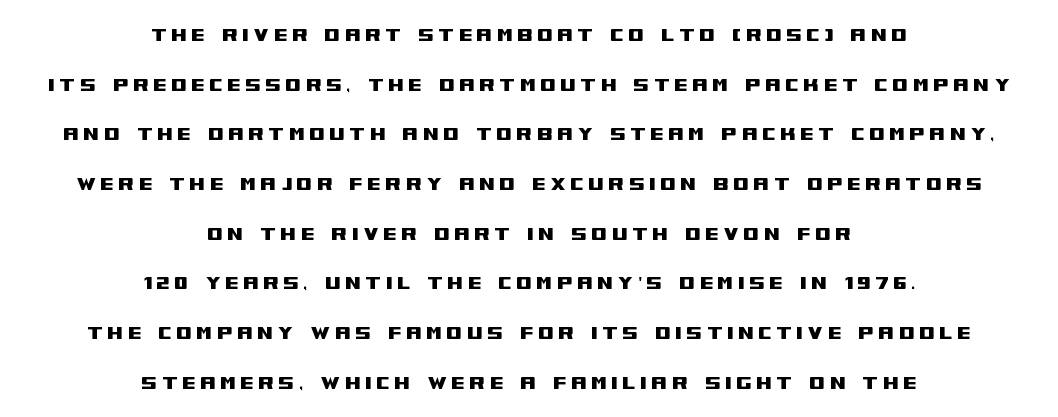
The specimen omits any rule beneath the text block's lines. The axis of the letterforms is exactly vertical. In terms of leading, this rendering errs on the spacious side. The rendering positions every line midway between the sides.
